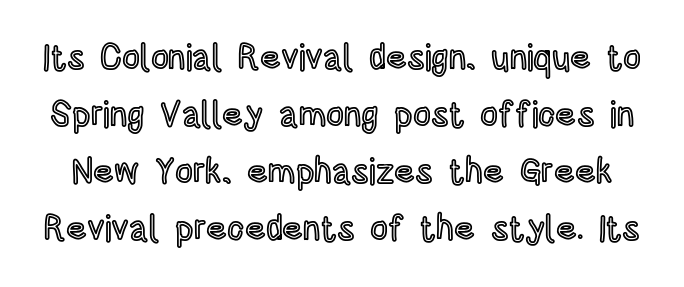
{"italic": "no", "width": "condensed", "x_height": "large", "monospaced": "no", "underline": "no", "line_spacing": "normal", "line_spacing_ratio": 1.63, "letter_spacing": "normal", "letter_spacing_em": 0.0, "glyph_px": 35}
